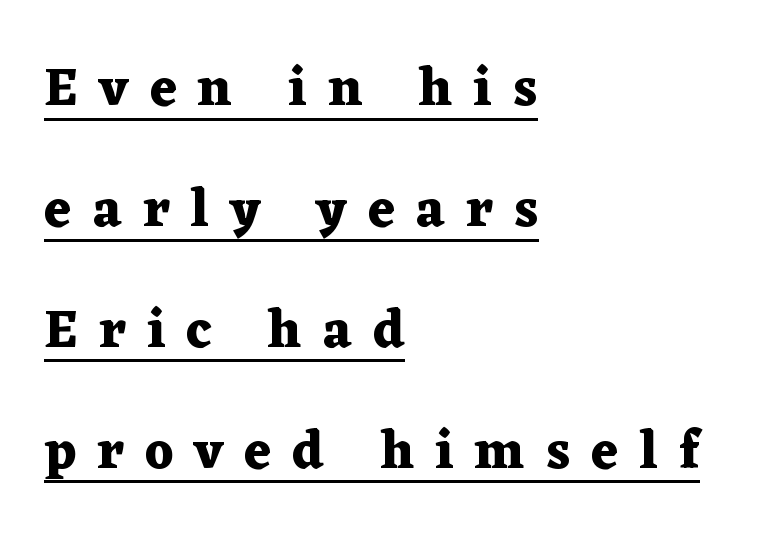
Here the designer chose a conventional face with non-uniform glyph widths. A typesetter would label this face a serif. This block would shrink considerably if given ordinary leading; it's expanded now. Is there any slant? The stems are plumb.
